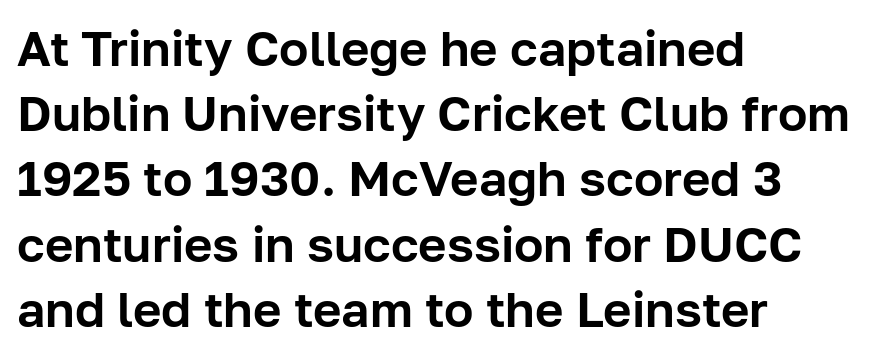
{"serif": "no", "italic": "no", "width": "normal", "stroke_contrast": "low", "x_height": "medium", "monospaced": "no", "underline": "no", "align": "left", "line_spacing": "normal", "line_spacing_ratio": 1.33, "letter_spacing": "normal", "letter_spacing_em": 0.0, "glyph_px": 49}
